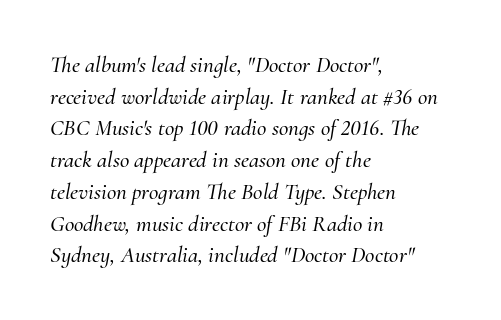
Caption: standard tracking, unaltered. It's the slanting kind of type. The space between consecutive lines is moderate. Teacher's note: observe the even left margin — that is flush-left alignment.
